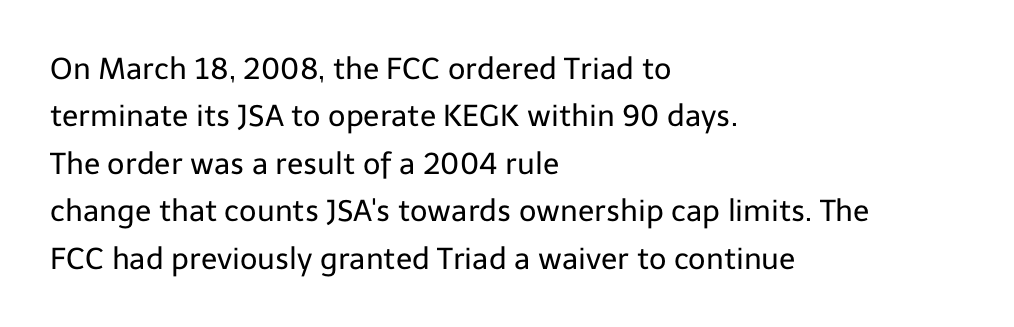
{"serif": "no", "italic": "no", "bold": "no", "weight": "regular", "width": "normal", "stroke_contrast": "low", "x_height": "medium", "monospaced": "no", "underline": "no", "align": "left", "line_spacing": "normal", "line_spacing_ratio": 1.58, "letter_spacing": "normal", "letter_spacing_em": 0.0, "glyph_px": 30}
